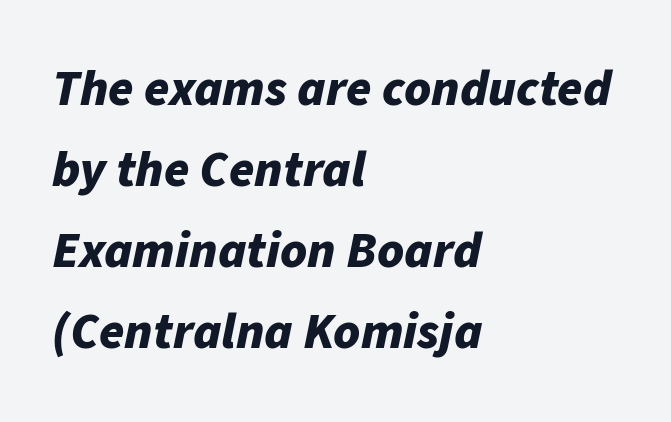
{"italic": "yes", "lean": "right", "slant_degrees": 11, "bold": "yes", "weight": "bold", "width": "normal", "stroke_contrast": "low", "x_height": "medium", "monospaced": "no", "underline": "no", "align": "left", "line_spacing": "normal", "line_spacing_ratio": 1.59, "letter_spacing": "normal", "letter_spacing_em": 0.0, "glyph_px": 51}
